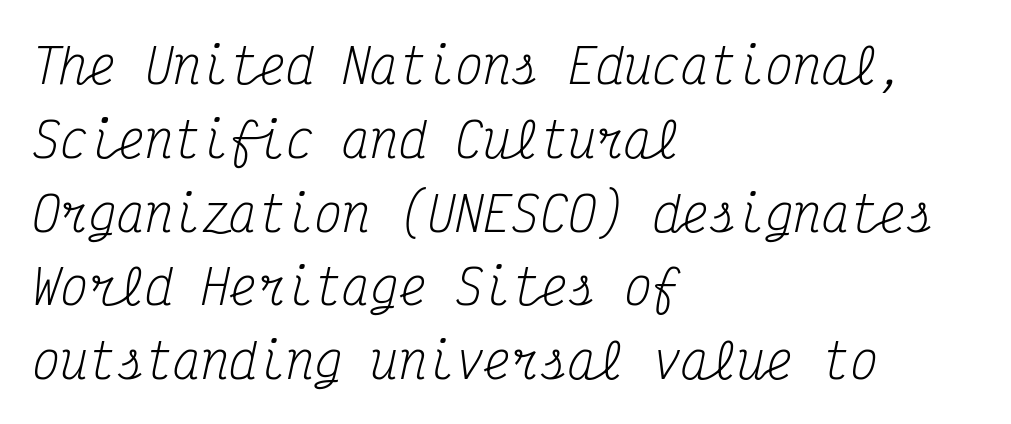
The image shows 47 px regular-weight, condensed serif type, italic (leaning right), monospaced; set left-aligned, normal line spacing (1.57x), normal letter spacing, not underlined; medium stroke contrast and a medium x-height.
